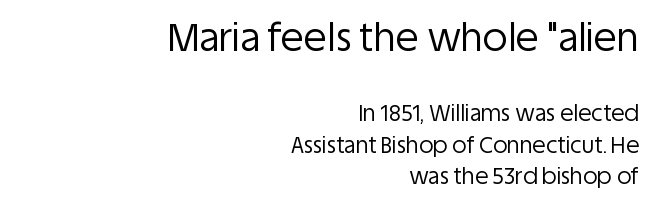
The image shows 38 px regular-weight sans-serif type, upright; set right-aligned, normal line spacing (1.42x), normal letter spacing, not underlined; the first (top) block is 1.73x larger; low stroke contrast and a large x-height.
